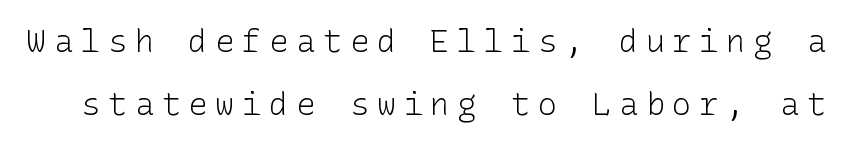
Q: Is the text bold? A: No.
Q: Is the text italic (slanted)? A: No, it is upright.
Q: Is the typeface a serif or a sans-serif typeface? A: Sans-serif.
Q: Is the text underlined? A: No.
Q: Is the spacing between letters normal or unusually wide? A: Unusually wide.
Q: Is the spacing between lines tight, normal or loose? A: Loose.
Q: Width (condensed, normal, or wide)? A: Normal.
Q: Stroke contrast? A: Low.
Q: x-height? A: Medium.
